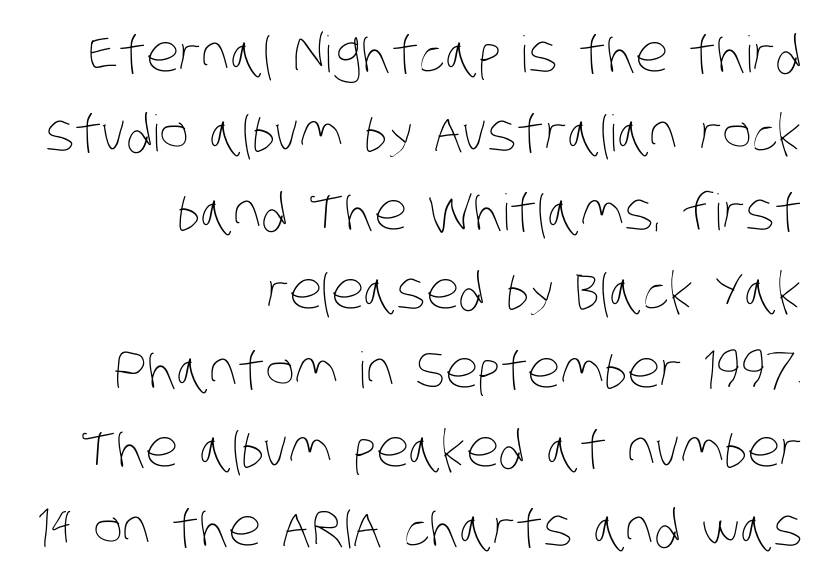
Q: Is the text bold? A: No.
Q: Is the text underlined? A: No.
Q: How is the paragraph aligned? A: Right-aligned.
Q: Is the spacing between letters normal or unusually wide? A: Normal.
Q: Is the spacing between lines tight, normal or loose? A: Normal.
Q: Width (condensed, normal, or wide)? A: Condensed.
Q: Stroke contrast? A: Low.
Q: x-height? A: Large.
Q: Monospaced? A: No.
